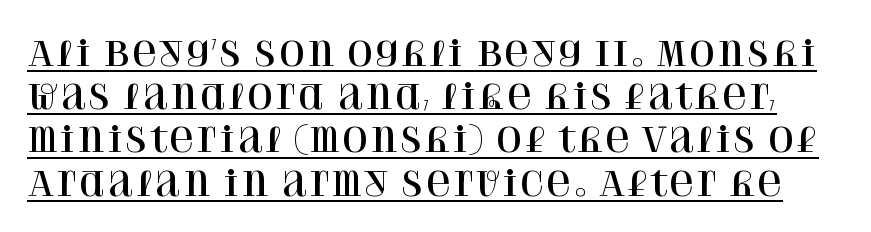
The image shows 34 px serif type, upright; set normal line spacing (1.27x), normal letter spacing, underlined; high stroke contrast and a large x-height.
